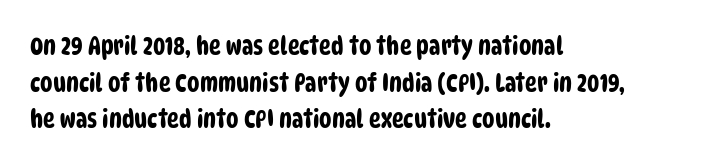
{"underline": "no", "align": "left", "line_spacing": "normal", "line_spacing_ratio": 1.47, "letter_spacing": "normal", "letter_spacing_em": 0.0, "glyph_px": 25}
